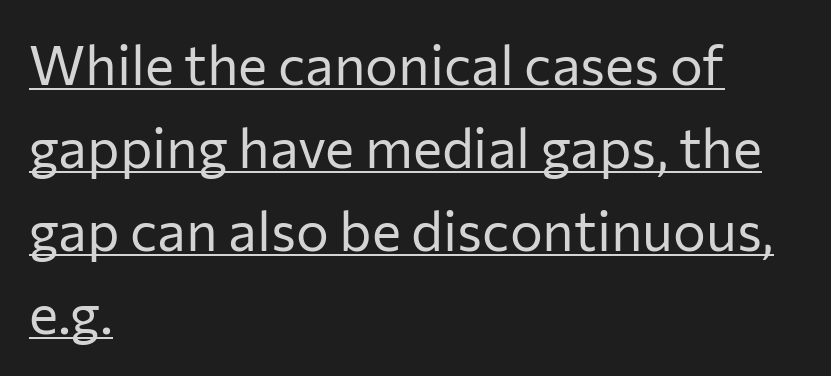
Italic: no, the glyphs are upright roman. A rule runs beneath these lines of type. These glyphs show unthickened strokes, regular width or finer. A typesetter would call this proportional, since set widths differ per character. The rag falls on the right side of this text block. Does extra space separate the letters? No, they use regular spacing.
